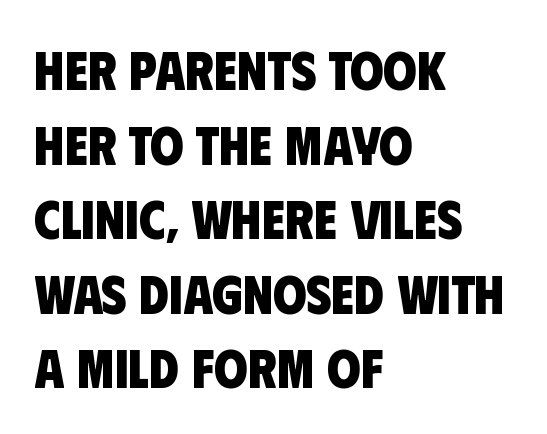
Q: Is the text bold? A: Yes.
Q: Is the typeface a serif or a sans-serif typeface? A: Sans-serif.
Q: Is the text underlined? A: No.
Q: How is the paragraph aligned? A: Left-aligned.
Q: Is the spacing between letters normal or unusually wide? A: Normal.
Q: Is the spacing between lines tight, normal or loose? A: Normal.
Q: Width (condensed, normal, or wide)? A: Condensed.
Q: Stroke contrast? A: Low.
Q: x-height? A: Large.
Q: Monospaced? A: No.
